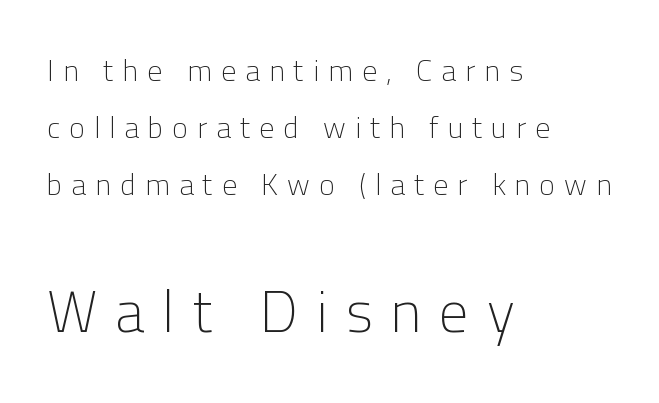
Lines of text with bare space underneath. Is the stroke heavy? The answer is a plain regular-or-lighter. The rendering anchors every line to the left-hand side. Look at the bottom of the vertical strokes: they stop flat, with no serifs. Do the letters lean? They stand straight. The face used here is proportionally spaced, like ordinary book or web type.
